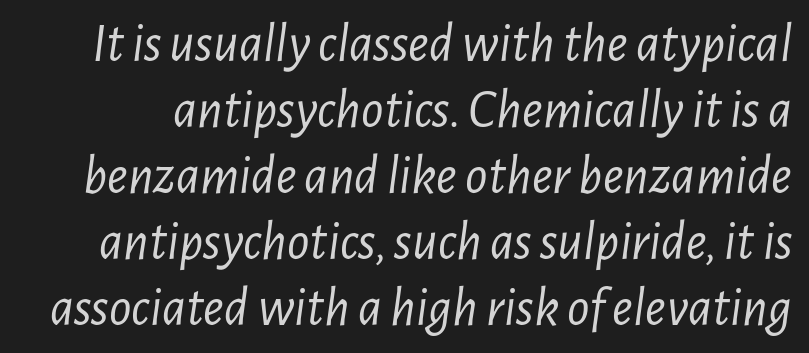
Q: Is the text bold? A: No.
Q: Is the text italic (slanted)? A: Yes, it leans right by about 7 degrees.
Q: Is the text underlined? A: No.
Q: Is the spacing between letters normal or unusually wide? A: Normal.
Q: Width (condensed, normal, or wide)? A: Condensed.
Q: Stroke contrast? A: Low.
Q: x-height? A: Medium.
Q: Monospaced? A: No.
